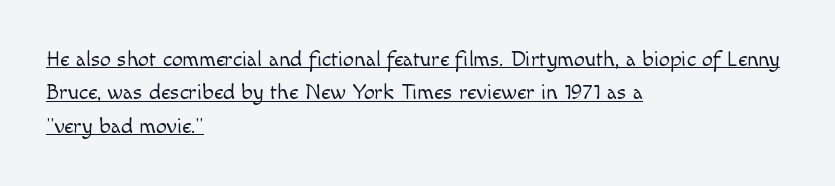
The image shows 22 px text type, upright; set left-aligned, normal line spacing (1.52x), normal letter spacing, underlined.
